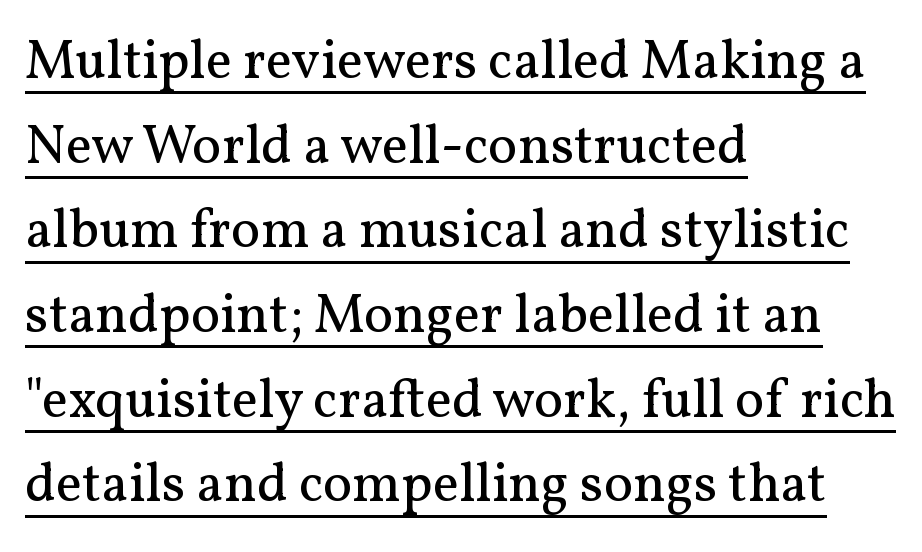
Is this a fixed-width face? No — the glyphs have proportional, varying widths. To sum up the face: it has serifs. Normally led — the rows are evenly, conventionally spaced. This sample uses an upright cut, with every glyph sitting square on the baseline.
